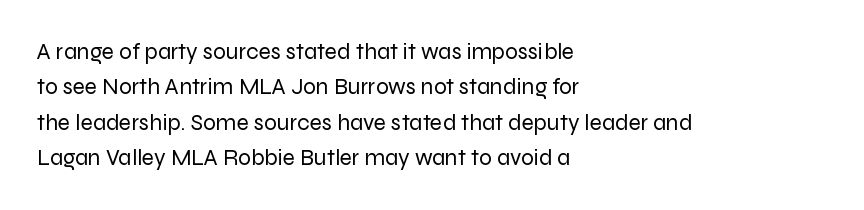
The face looks like a standard text weight, possibly lighter. Vertical strokes here are truly vertical. These lines keep a tight, regular rhythm from letter to letter. Leading matches the norm, producing a regular column. Left-aligned paragraph, ragged on the right. The space directly below the letters is spotless.
